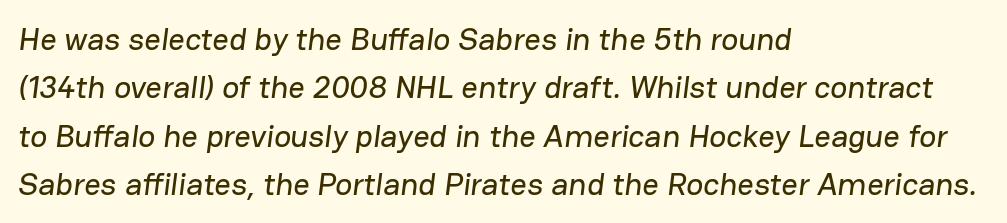
Q: Is the typeface a serif or a sans-serif typeface? A: Sans-serif.
Q: Is the text underlined? A: No.
Q: How is the paragraph aligned? A: Left-aligned.
Q: Is the spacing between letters normal or unusually wide? A: Normal.
Q: Is the spacing between lines tight, normal or loose? A: Normal.
Q: Width (condensed, normal, or wide)? A: Normal.
Q: Stroke contrast? A: Low.
Q: x-height? A: Medium.
Q: Monospaced? A: No.
